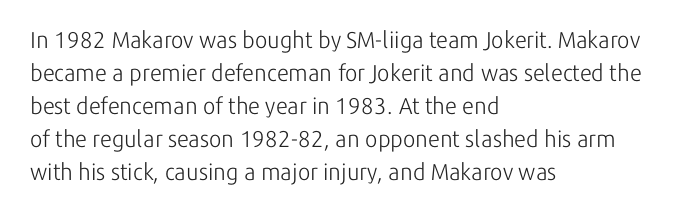
Q: Is the text bold? A: No.
Q: Is the text italic (slanted)? A: No, it is upright.
Q: Is the text underlined? A: No.
Q: How is the paragraph aligned? A: Left-aligned.
Q: Is the spacing between letters normal or unusually wide? A: Normal.
Q: Is the spacing between lines tight, normal or loose? A: Normal.
